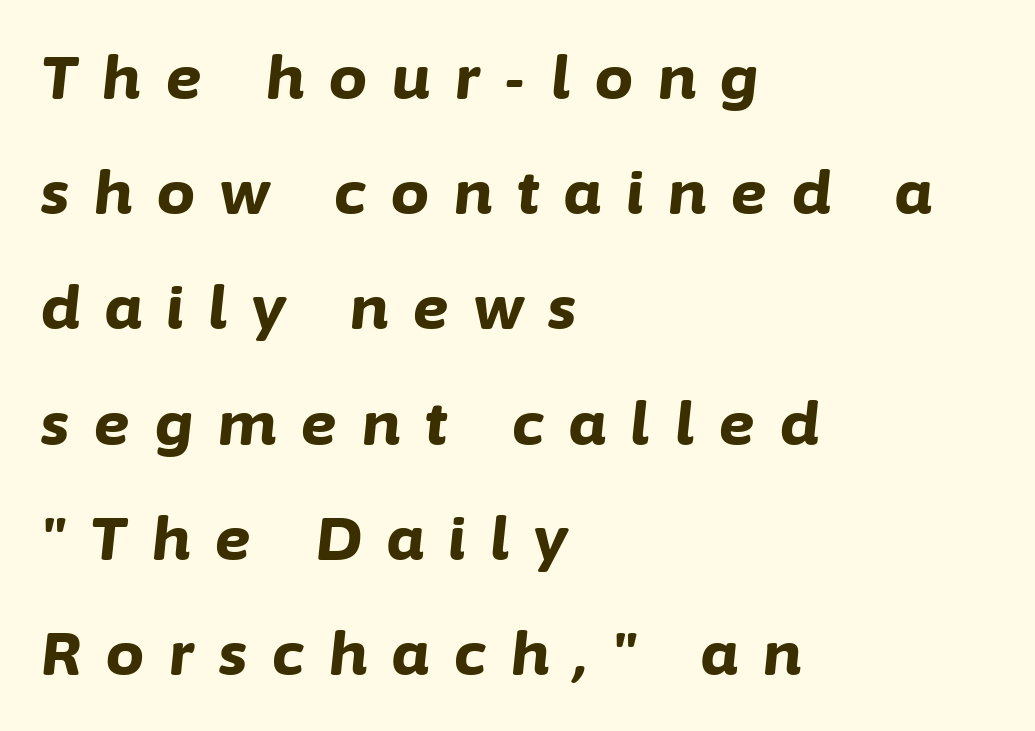
{"italic": "yes", "lean": "right", "slant_degrees": 6, "bold": "yes", "weight": "bold", "width": "normal", "stroke_contrast": "low", "x_height": "medium", "monospaced": "no", "underline": "no", "align": "left", "line_spacing": "loose", "line_spacing_ratio": 1.92, "letter_spacing": "wide", "letter_spacing_em": 0.42, "glyph_px": 60}
